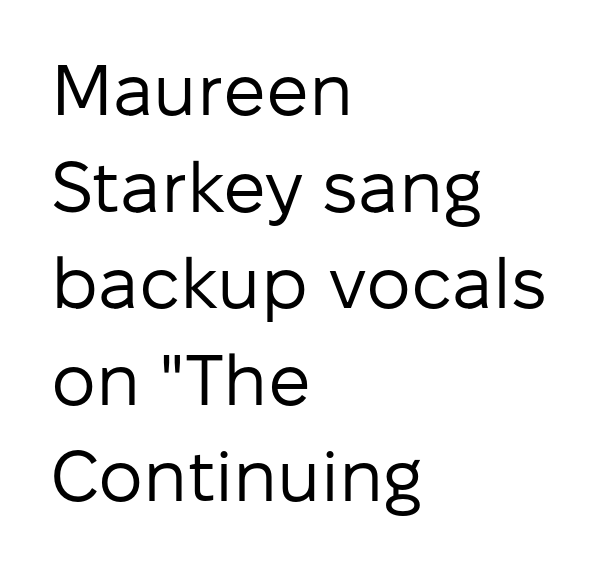
Q: Is the text bold? A: No.
Q: Is the text italic (slanted)? A: No, it is upright.
Q: Is the typeface a serif or a sans-serif typeface? A: Sans-serif.
Q: Is the text underlined? A: No.
Q: How is the paragraph aligned? A: Left-aligned.
Q: Is the spacing between letters normal or unusually wide? A: Normal.
Q: Is the spacing between lines tight, normal or loose? A: Normal.
Q: Width (condensed, normal, or wide)? A: Normal.
Q: Stroke contrast? A: Low.
Q: x-height? A: Medium.
Q: Monospaced? A: No.
